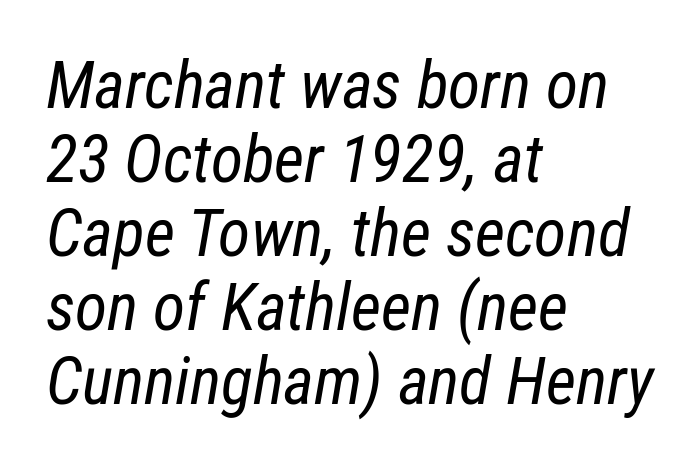
{"italic": "yes", "lean": "right", "slant_degrees": 12, "bold": "no", "weight": "regular", "width": "condensed", "stroke_contrast": "low", "x_height": "medium", "monospaced": "no", "underline": "no", "align": "left", "line_spacing": "tight", "line_spacing_ratio": 1.12, "letter_spacing": "normal", "letter_spacing_em": 0.0, "glyph_px": 66}
